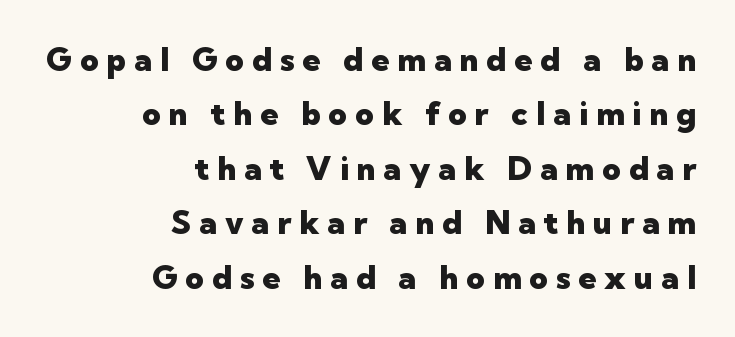
Q: Is the text bold? A: Yes.
Q: Is the text italic (slanted)? A: No, it is upright.
Q: Is the typeface a serif or a sans-serif typeface? A: Sans-serif.
Q: Is the text underlined? A: No.
Q: How is the paragraph aligned? A: Right-aligned.
Q: Is the spacing between letters normal or unusually wide? A: Unusually wide.
Q: Is the spacing between lines tight, normal or loose? A: Normal.
Q: Width (condensed, normal, or wide)? A: Normal.
Q: Stroke contrast? A: Low.
Q: x-height? A: Medium.
Q: Monospaced? A: No.
